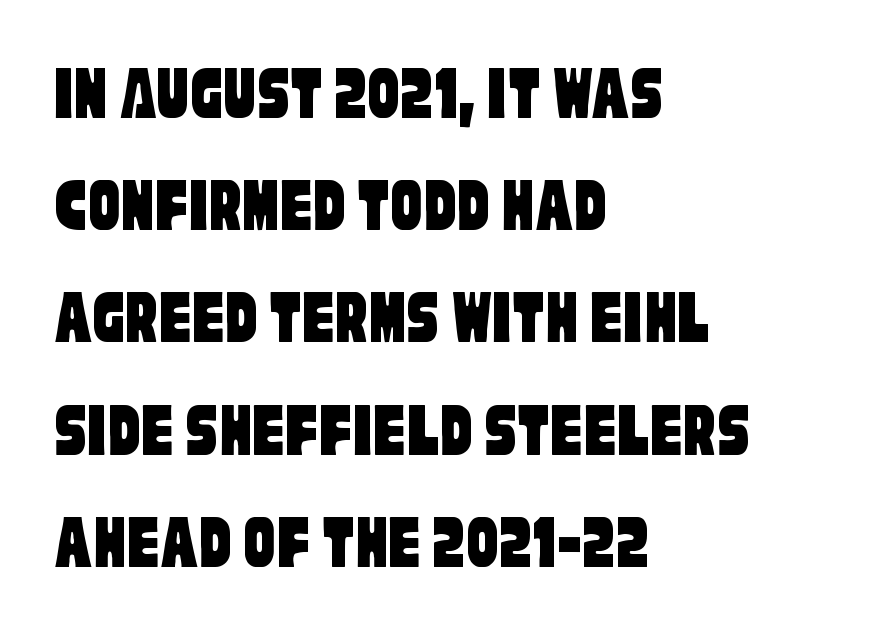
{"serif": "no", "width": "condensed", "stroke_contrast": "low", "x_height": "large", "monospaced": "no", "underline": "no", "align": "left", "line_spacing": "normal", "line_spacing_ratio": 1.42, "letter_spacing": "normal", "letter_spacing_em": 0.0, "glyph_px": 79}
